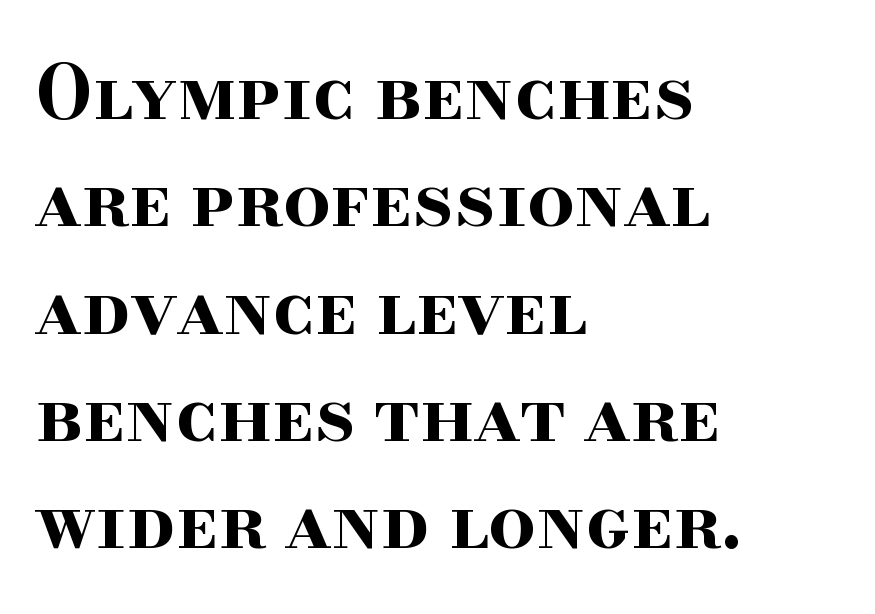
Typesetter's note: full bold, strokes at maximum text heaviness. How are the letters spaced? Ordinarily, with no added tracking. The paragraph shown leans on its left margin. The passage shown is typeset with a serif family. The rendering uses natural spacing where letterforms have individual widths.
